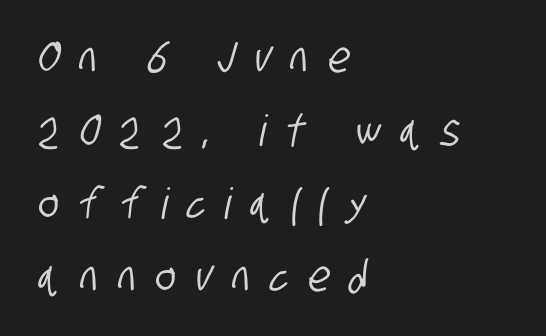
{"serif": "no", "width": "condensed", "stroke_contrast": "low", "x_height": "large", "monospaced": "no", "underline": "no", "align": "left", "line_spacing": "normal", "line_spacing_ratio": 1.7, "letter_spacing": "wide", "letter_spacing_em": 0.46, "glyph_px": 43}
